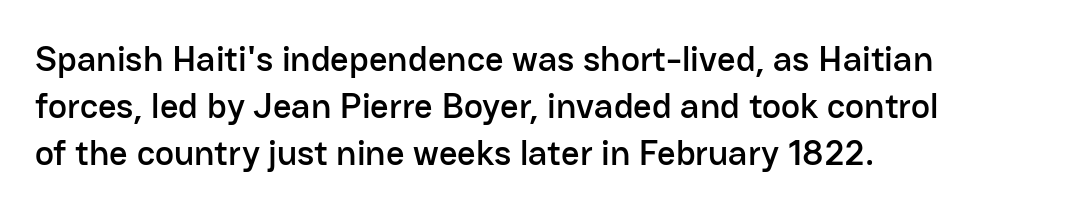
The image shows 36 px sans-serif type, upright; set left-aligned, normal line spacing (1.31x), normal letter spacing, not underlined; low stroke contrast and a medium x-height.
